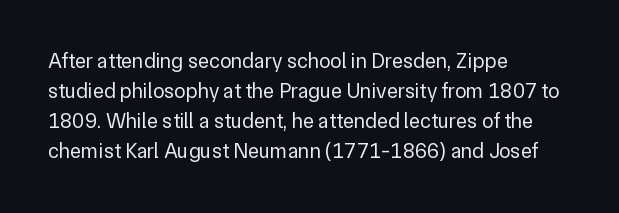
Compared with typical body copy, the letter spacing here is the same. The text block is weighted toward the left margin, trailing off unevenly rightward. The foot of each line stays bare and open. Evenly set lines give the paragraph a standard silhouette. Stroke thickness stays within the range of a standard reading face or lighter.
